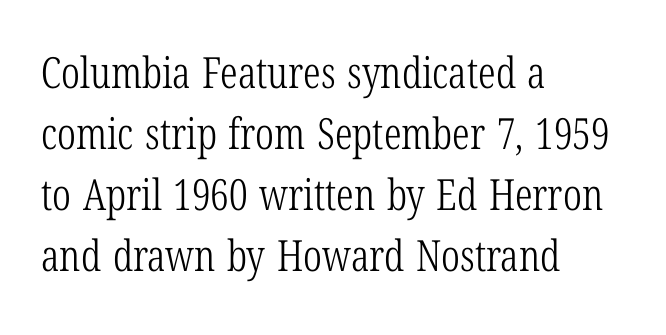
Q: Is the text bold? A: No.
Q: Is the text italic (slanted)? A: No, it is upright.
Q: Is the typeface a serif or a sans-serif typeface? A: Serif.
Q: Is the text underlined? A: No.
Q: How is the paragraph aligned? A: Left-aligned.
Q: Is the spacing between letters normal or unusually wide? A: Normal.
Q: Is the spacing between lines tight, normal or loose? A: Normal.
Q: Width (condensed, normal, or wide)? A: Condensed.
Q: Stroke contrast? A: Low.
Q: x-height? A: Medium.
Q: Monospaced? A: No.
